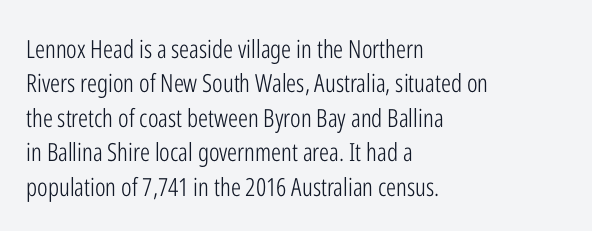
Spacing between characters is what you'd get straight out of the box. The passage shown is not underscored anywhere. The lines in this sample share a left origin and differ only in where they stop. The lines sit at an ordinary, default distance from one another. Is the type heavy? It reads as light-to-regular instead.
